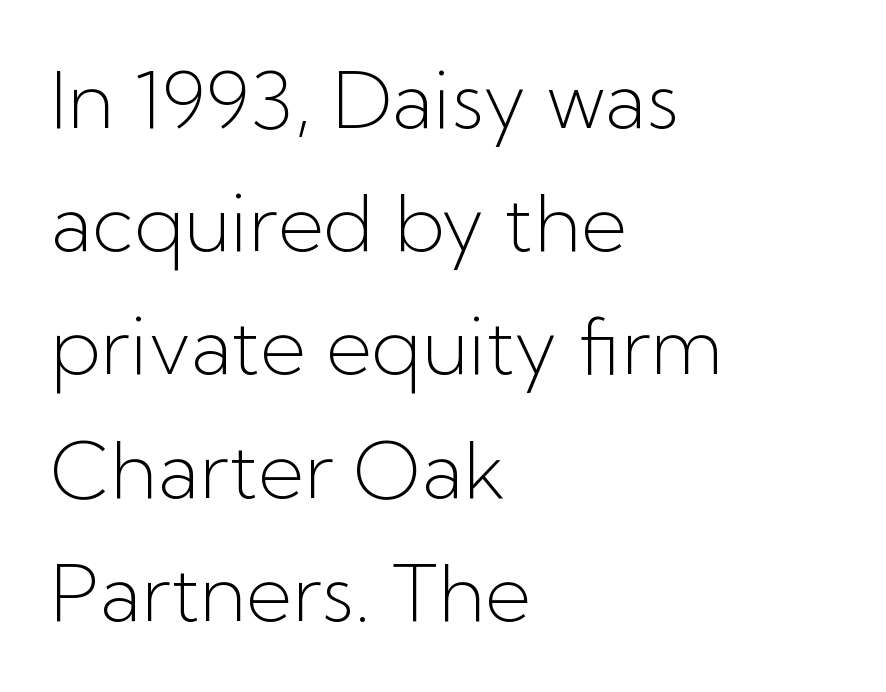
The image shows 79 px light sans-serif type, upright; set left-aligned, normal line spacing (1.56x), normal letter spacing, not underlined; low stroke contrast and a medium x-height.
